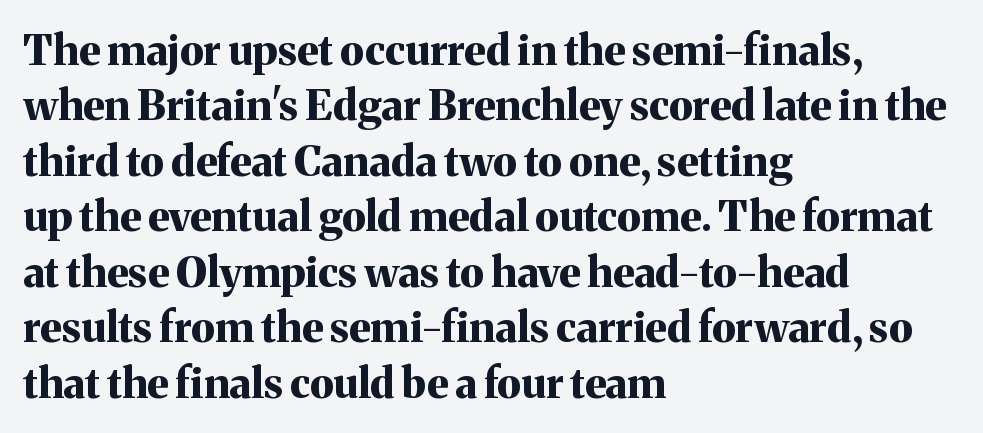
Q: Is the text bold? A: Yes.
Q: Is the text italic (slanted)? A: No, it is upright.
Q: Is the typeface a serif or a sans-serif typeface? A: Serif.
Q: Is the text underlined? A: No.
Q: How is the paragraph aligned? A: Left-aligned.
Q: Is the spacing between letters normal or unusually wide? A: Normal.
Q: Is the spacing between lines tight, normal or loose? A: Normal.
Q: Width (condensed, normal, or wide)? A: Normal.
Q: Stroke contrast? A: Medium.
Q: x-height? A: Medium.
Q: Monospaced? A: No.
